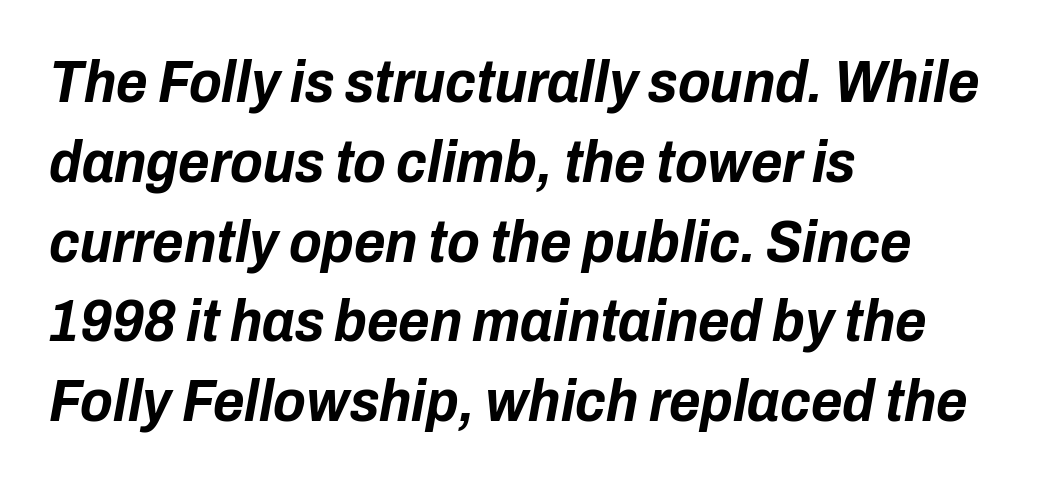
The image shows 60 px bold, condensed type, italic (leaning right); set left-aligned, normal line spacing (1.33x), normal letter spacing, not underlined; low stroke contrast and a medium x-height.
